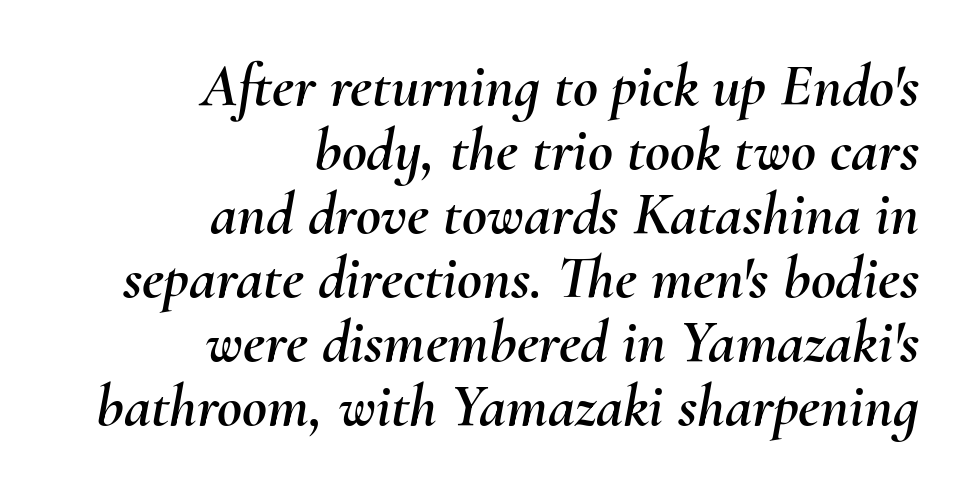
{"italic": "yes", "lean": "right", "slant_degrees": 10, "width": "normal", "stroke_contrast": "medium", "x_height": "small", "monospaced": "no", "underline": "no", "align": "right", "line_spacing": "tight", "line_spacing_ratio": 1.05, "letter_spacing": "normal", "letter_spacing_em": 0.0, "glyph_px": 61}
